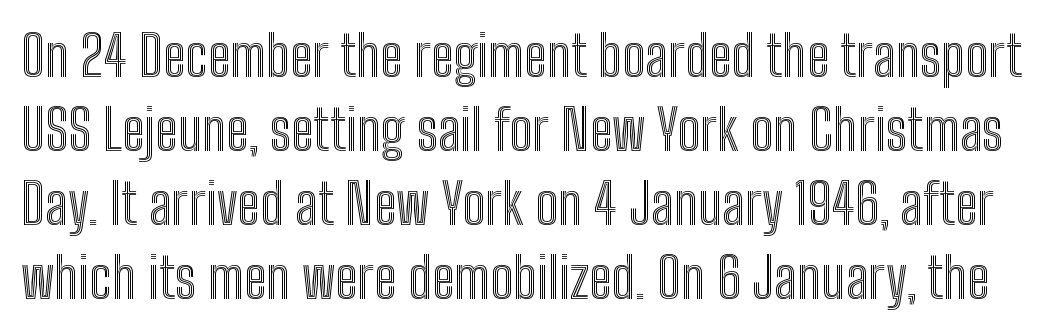
The image shows 56 px condensed type, upright; set normal line spacing (1.32x), normal letter spacing, not underlined; a medium x-height.
